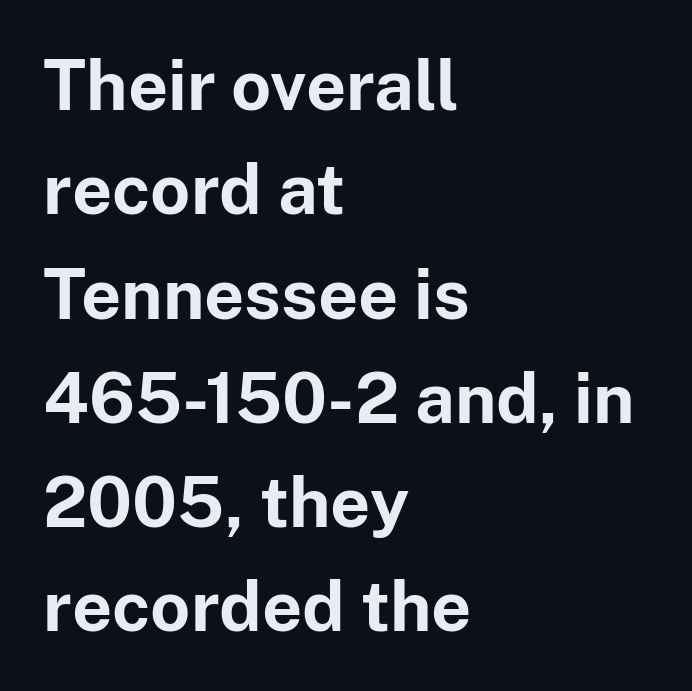
{"serif": "no", "italic": "no", "bold": "yes", "weight": "bold", "width": "normal", "stroke_contrast": "low", "x_height": "medium", "monospaced": "no", "underline": "no", "align": "left", "line_spacing": "normal", "line_spacing_ratio": 1.49, "letter_spacing": "normal", "letter_spacing_em": 0.0, "glyph_px": 70}
